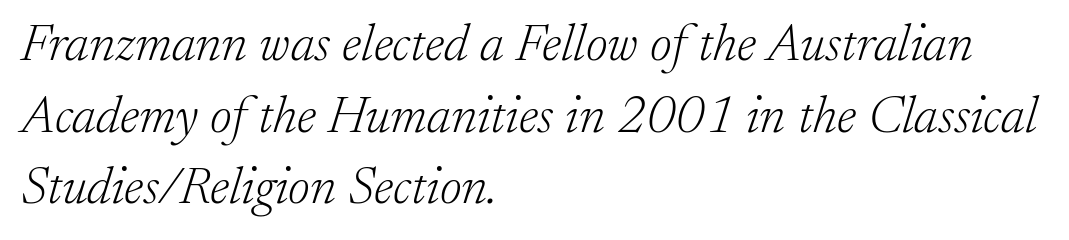
{"serif": "yes", "italic": "yes", "lean": "right", "slant_degrees": 17, "bold": "no", "weight": "light", "width": "normal", "stroke_contrast": "low", "x_height": "small", "monospaced": "no", "underline": "no", "align": "left", "line_spacing": "normal", "line_spacing_ratio": 1.35, "letter_spacing": "normal", "letter_spacing_em": 0.0, "glyph_px": 53}
